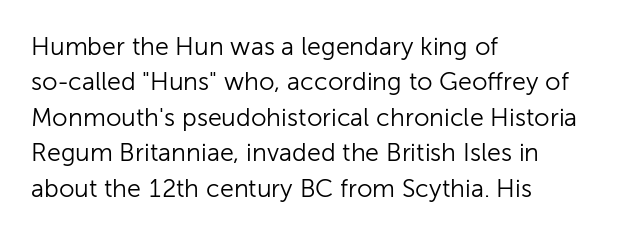
The image shows 25 px text type, upright; set left-aligned, normal line spacing (1.42x), normal letter spacing, not underlined.
